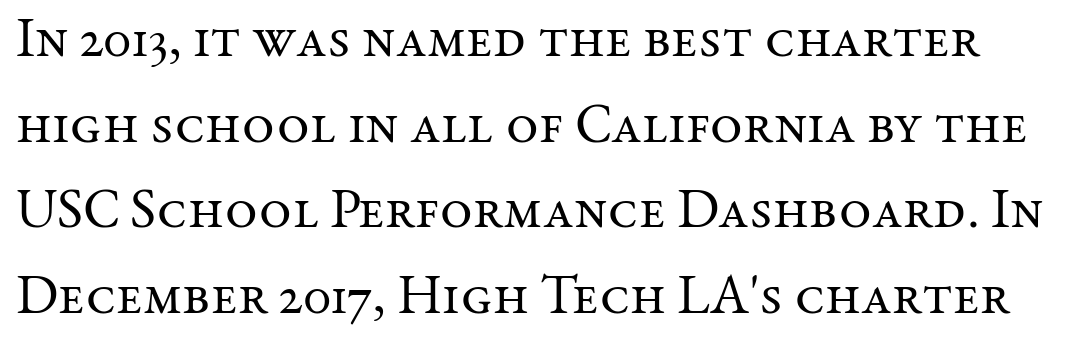
Regular leading. A clean baseline with only descenders dipping below it. The letters stand upright; this is a roman face. The typeface has the unassuming heft of standard copy or less. Observe the serifs anchoring each vertical stroke in this sample. Default kerning and tracking; the words read as compact shapes.
